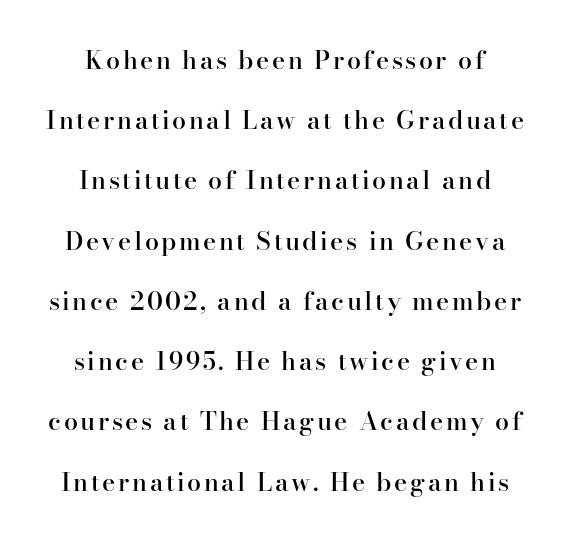
Q: Is the text bold? A: Semi-bold.
Q: Is the text italic (slanted)? A: No, it is upright.
Q: Is the text underlined? A: No.
Q: How is the paragraph aligned? A: Centered.
Q: Is the spacing between lines tight, normal or loose? A: Loose.
